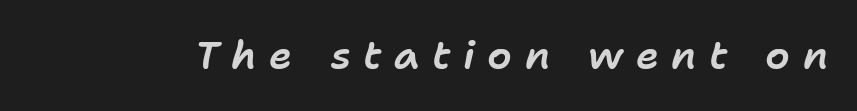
Q: Is the text italic (slanted)? A: Yes, it leans right by about 11 degrees.
Q: Is the text underlined? A: No.
Q: Is the spacing between letters normal or unusually wide? A: Unusually wide.
Q: Width (condensed, normal, or wide)? A: Normal.
Q: Stroke contrast? A: Low.
Q: x-height? A: Medium.
Q: Monospaced? A: No.
